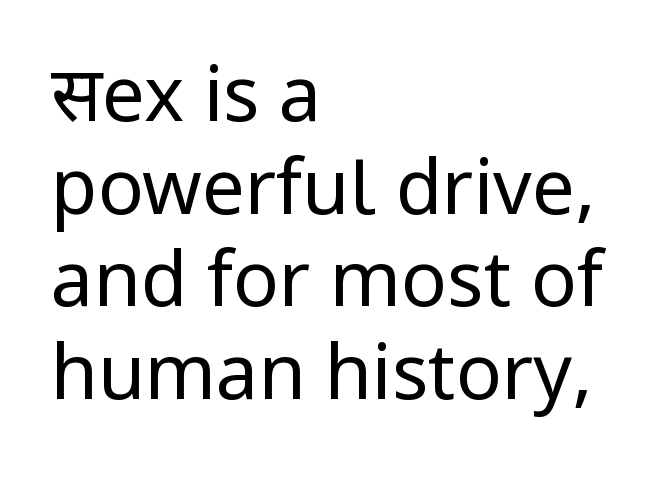
{"serif": "no", "italic": "no", "bold": "no", "weight": "regular", "width": "normal", "stroke_contrast": "low", "x_height": "medium", "monospaced": "no", "underline": "no", "align": "left", "line_spacing_ratio": 1.22, "letter_spacing": "normal", "letter_spacing_em": 0.0, "glyph_px": 76}
